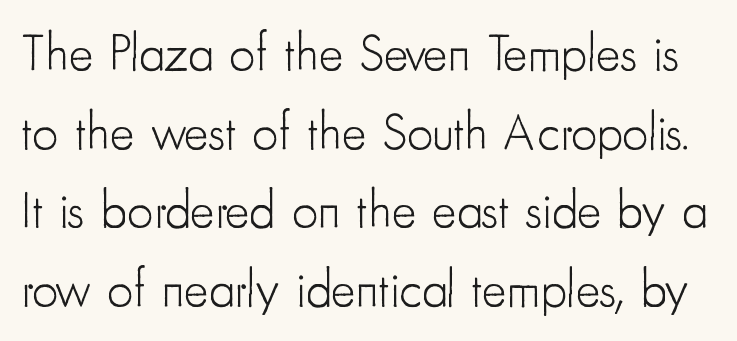
Inter-character spacing is left at the font's built-in metrics. Weight class: somewhere from thin through regular. Type without underlining. Vertical strokes here are truly vertical. Note the varied advance widths — an 'i' is clearly narrower than an 'm'.
